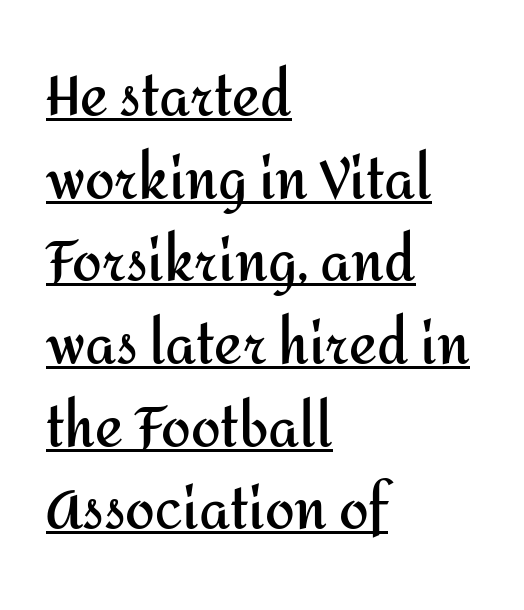
Italic? Not at all — the glyphs are vertical. Is the block centered? No — it sits flush against the left margin. What weight is shown? A full bold with thick strokes. The letterforms sit shoulder to shoulder at normal distance.
